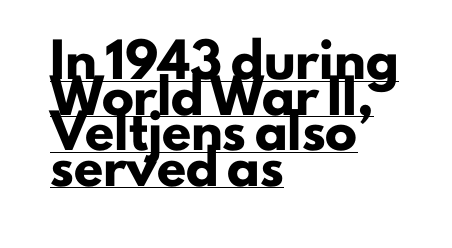
Q: Is the text bold? A: Yes.
Q: Is the text italic (slanted)? A: No, it is upright.
Q: Is the typeface a serif or a sans-serif typeface? A: Sans-serif.
Q: Is the text underlined? A: Yes.
Q: How is the paragraph aligned? A: Left-aligned.
Q: Is the spacing between letters normal or unusually wide? A: Normal.
Q: Is the spacing between lines tight, normal or loose? A: Tight.
Q: Width (condensed, normal, or wide)? A: Normal.
Q: Stroke contrast? A: Low.
Q: x-height? A: Small.
Q: Monospaced? A: No.
